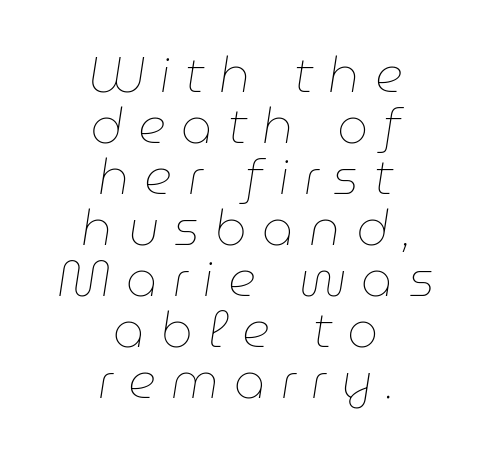
The text block is weighted toward neither margin, spreading evenly from the middle. Closely set lines give the paragraph a compact silhouette. Observe the wide spacing: letters keep a clear distance from each other. Stroke mass is kept to a normal reading level or below. Looks like regular typesetting: each glyph gets only the width it needs. The lettering tilts uniformly, giving the passage an italic look.
